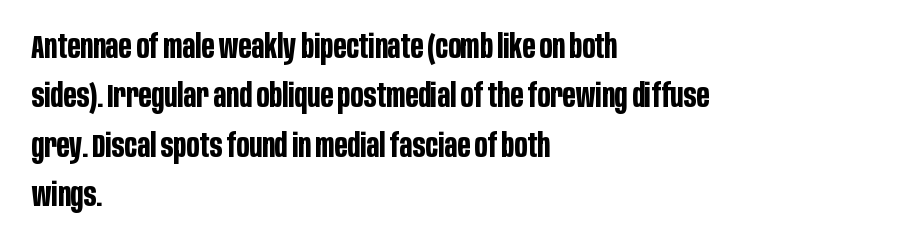
The image shows 33 px bold, condensed sans-serif type, upright; set left-aligned, normal line spacing (1.5x), normal letter spacing, not underlined; low stroke contrast and a large x-height.
